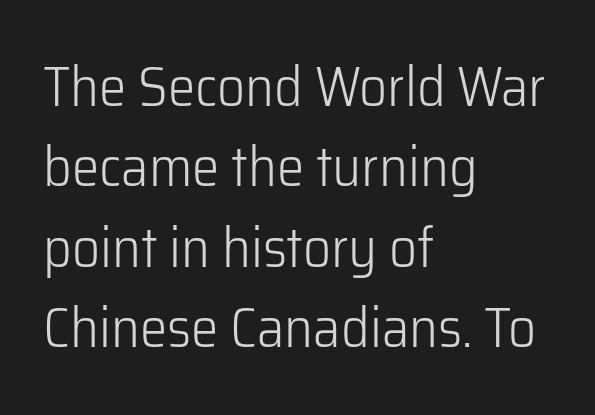
{"serif": "no", "italic": "no", "bold": "no", "weight": "light", "width": "normal", "stroke_contrast": "low", "x_height": "medium", "monospaced": "no", "underline": "no", "align": "left", "line_spacing": "normal", "line_spacing_ratio": 1.46, "letter_spacing": "normal", "letter_spacing_em": 0.0, "glyph_px": 55}
